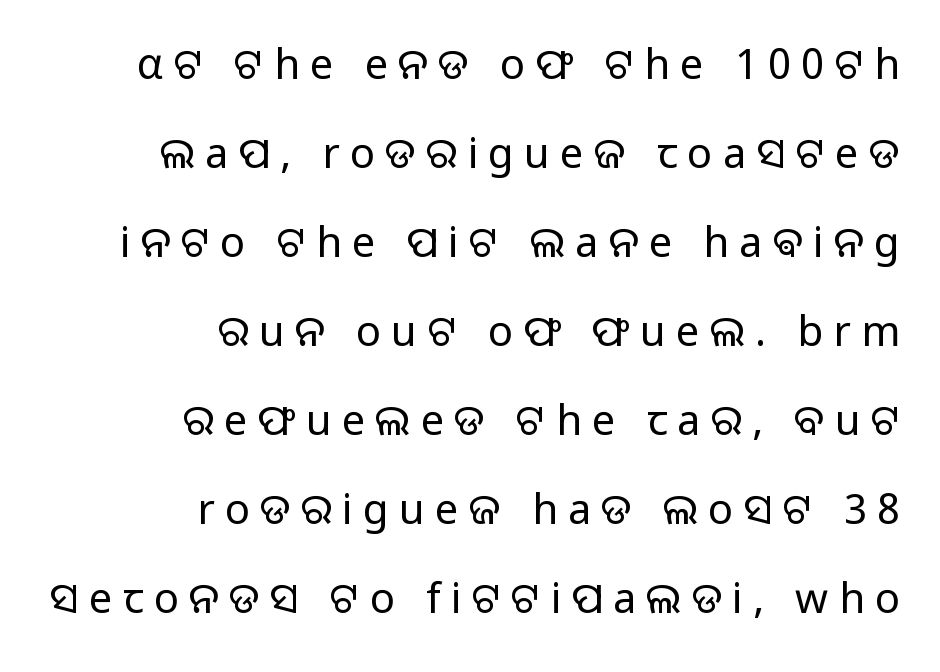
{"serif": "no", "italic": "no", "bold": "no", "weight": "regular", "width": "normal", "stroke_contrast": "low", "x_height": "medium", "monospaced": "no", "underline": "no", "align": "right", "line_spacing": "loose", "line_spacing_ratio": 2.12, "letter_spacing": "wide", "letter_spacing_em": 0.24, "glyph_px": 42}
